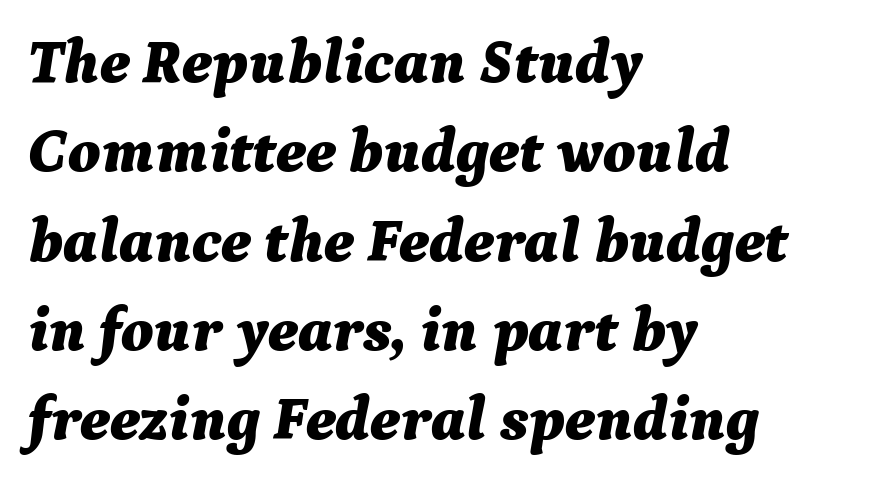
{"italic": "yes", "lean": "right", "slant_degrees": 9, "bold": "yes", "weight": "bold", "width": "normal", "stroke_contrast": "medium", "x_height": "medium", "monospaced": "no", "underline": "no", "align": "left", "line_spacing": "normal", "line_spacing_ratio": 1.44, "letter_spacing": "normal", "letter_spacing_em": 0.0, "glyph_px": 62}
